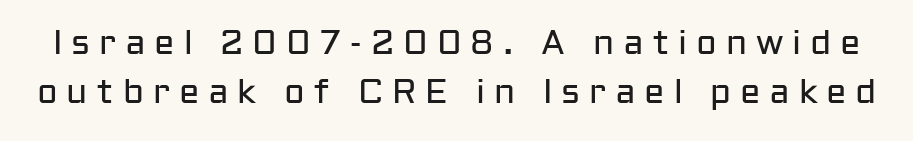
The image shows 34 px regular-weight sans-serif type, upright; set normal line spacing (1.45x), unusually wide letter spacing (+0.26 em), not underlined; low stroke contrast and a medium x-height.
